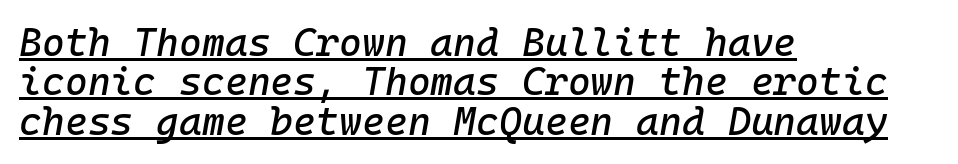
Q: Is the text italic (slanted)? A: Yes, it leans right by about 10 degrees.
Q: Is the text underlined? A: Yes.
Q: How is the paragraph aligned? A: Left-aligned.
Q: Is the spacing between letters normal or unusually wide? A: Normal.
Q: Is the spacing between lines tight, normal or loose? A: Tight.
Q: Width (condensed, normal, or wide)? A: Normal.
Q: Stroke contrast? A: Low.
Q: x-height? A: Medium.
Q: Monospaced? A: Yes.
